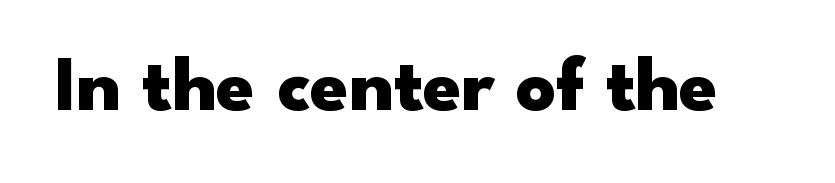
Q: Is the text bold? A: Yes.
Q: Is the text italic (slanted)? A: No, it is upright.
Q: Is the typeface a serif or a sans-serif typeface? A: Sans-serif.
Q: Is the text underlined? A: No.
Q: Is the spacing between letters normal or unusually wide? A: Normal.
Q: Width (condensed, normal, or wide)? A: Wide.
Q: Stroke contrast? A: Low.
Q: x-height? A: Small.
Q: Monospaced? A: No.
